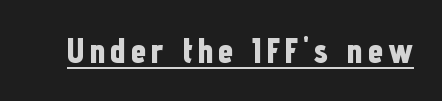
Weight: bold. Character widths vary here, with narrow letters taking less room than wide ones. You can tell it's not italic because the verticals are truly vertical. Note: no serifs on the glyphs. This is underlined copy, the kind a proofreader might mark for attention.
